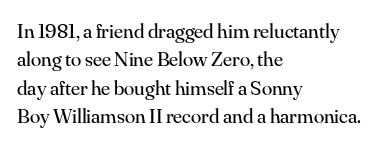
Q: Is the text bold? A: No.
Q: Is the text italic (slanted)? A: No, it is upright.
Q: Is the text underlined? A: No.
Q: How is the paragraph aligned? A: Left-aligned.
Q: Is the spacing between letters normal or unusually wide? A: Normal.
Q: Is the spacing between lines tight, normal or loose? A: Normal.
